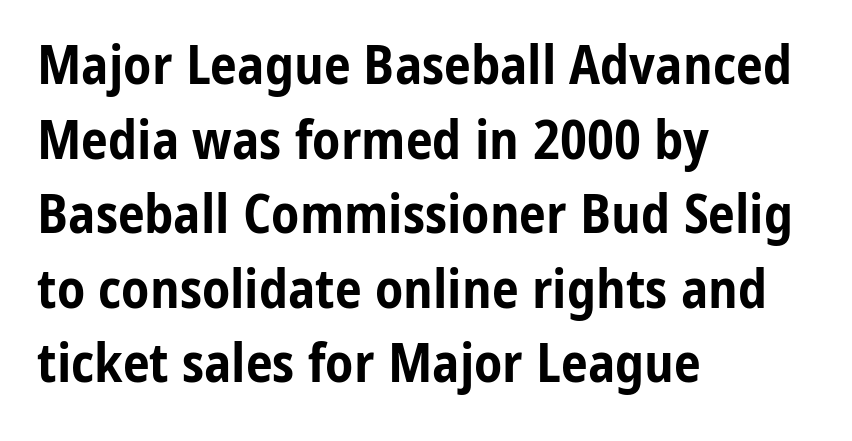
Q: Is the text bold? A: Yes.
Q: Is the text italic (slanted)? A: No, it is upright.
Q: Is the typeface a serif or a sans-serif typeface? A: Sans-serif.
Q: Is the text underlined? A: No.
Q: How is the paragraph aligned? A: Left-aligned.
Q: Is the spacing between letters normal or unusually wide? A: Normal.
Q: Is the spacing between lines tight, normal or loose? A: Normal.
Q: Width (condensed, normal, or wide)? A: Condensed.
Q: Stroke contrast? A: Low.
Q: x-height? A: Medium.
Q: Monospaced? A: No.
